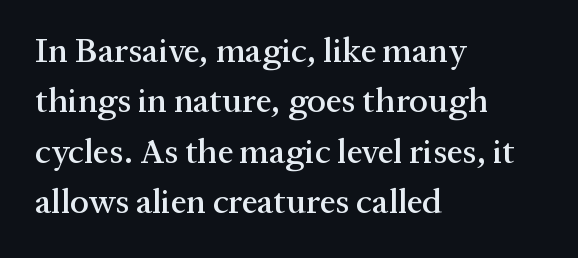
A roman cut, with each character standing at attention. Look at the bottom of the vertical strokes: they flare into serifs here. The designer left line spacing at the default. Rule under the text: the space is simply empty. Proportional: the letters do not fall into vertical columns.
